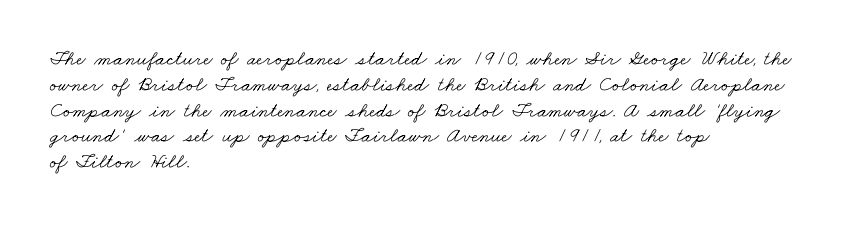
The image shows 21 px text type; set left-aligned, line spacing 1.23x, normal letter spacing, not underlined.
